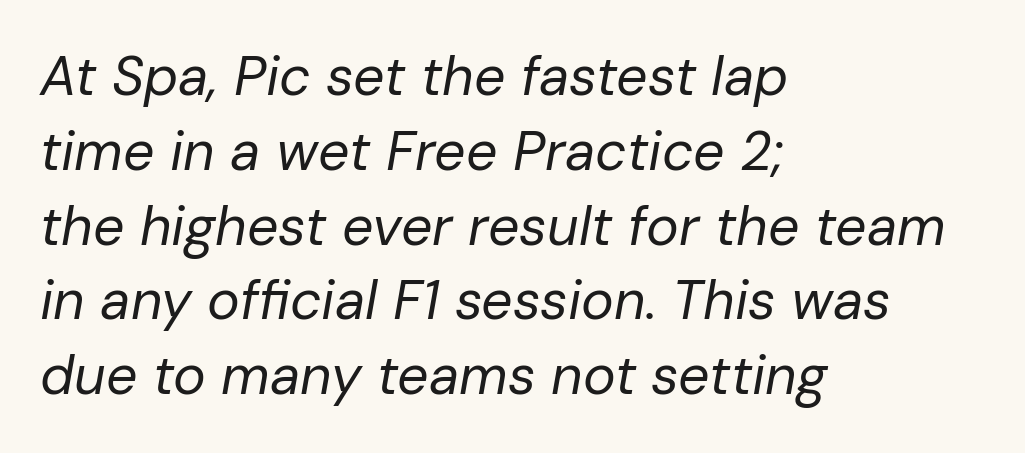
{"italic": "yes", "lean": "right", "slant_degrees": 10, "bold": "no", "weight": "regular", "width": "normal", "stroke_contrast": "low", "x_height": "medium", "monospaced": "no", "underline": "no", "align": "left", "line_spacing": "normal", "line_spacing_ratio": 1.36, "letter_spacing": "normal", "letter_spacing_em": 0.0, "glyph_px": 55}
